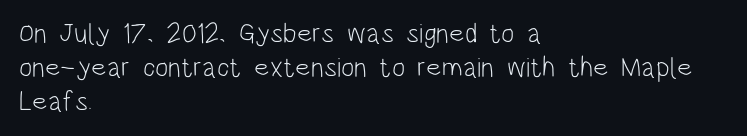
The image shows 28 px light, condensed sans-serif type, upright; set left-aligned, line spacing 1.22x, normal letter spacing, not underlined; low stroke contrast and a large x-height.
